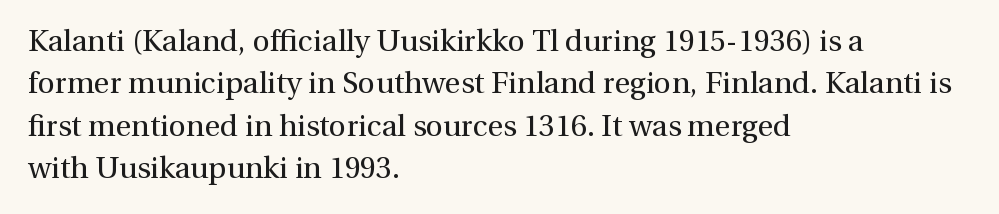
Notice how descenders clear the ascenders below comfortably — that's standard leading. Between one letter and the next there's only the usual sliver of space. Every stem runs plumb, perpendicular to the baseline. Caption: multi-line text, flush left, ragged right. Is the stroke heavy? The answer is a plain regular-or-lighter. A clean baseline with only descenders dipping below it.
